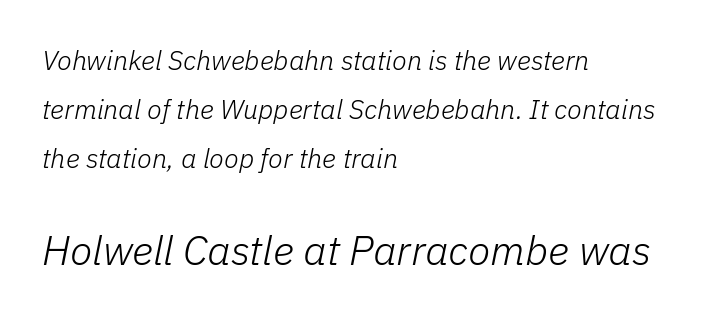
Larger block? The one below; the one above is distinctly smaller. Descenders are the only things crossing below the line. Is the type slanted? Yes — the strokes lean at a clear angle. Left-aligned paragraph, ragged on the right. The face used here is proportionally spaced, like ordinary book or web type.
